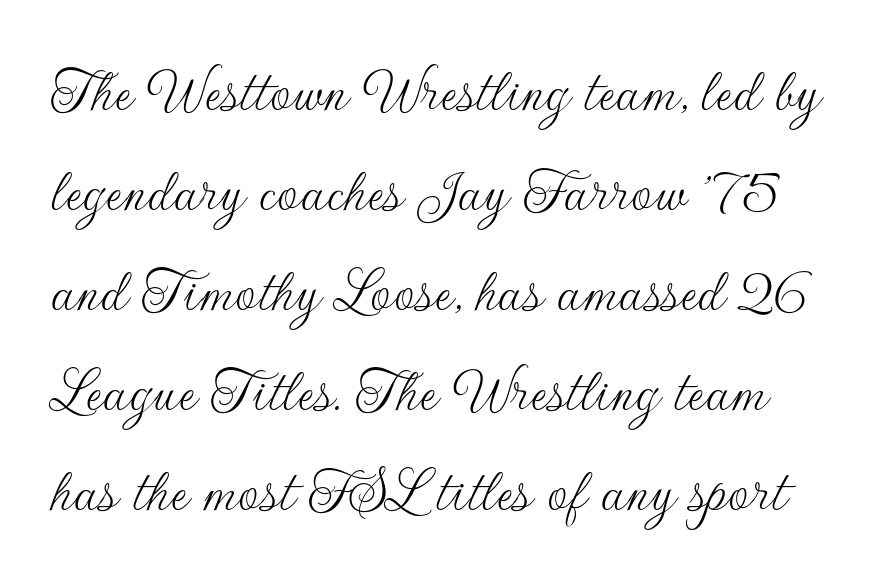
Q: Is the text bold? A: No.
Q: Is the text italic (slanted)? A: Yes.
Q: Is the typeface a serif or a sans-serif typeface? A: Sans-serif.
Q: Is the text underlined? A: No.
Q: Is the spacing between letters normal or unusually wide? A: Normal.
Q: Is the spacing between lines tight, normal or loose? A: Normal.
Q: Width (condensed, normal, or wide)? A: Normal.
Q: Stroke contrast? A: Low.
Q: x-height? A: Small.
Q: Monospaced? A: No.
